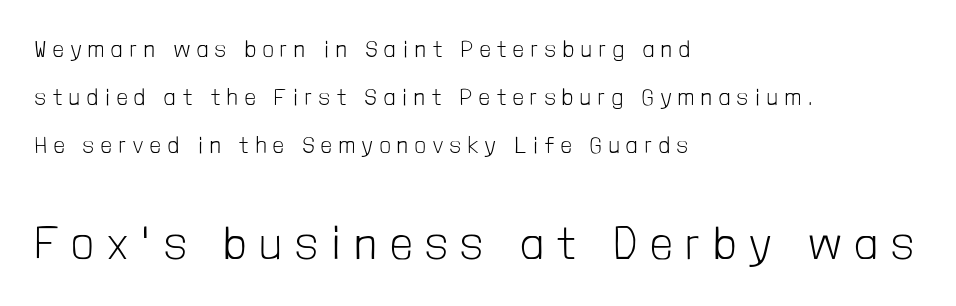
Q: Is the text bold? A: No.
Q: Is the text italic (slanted)? A: No, it is upright.
Q: Is the typeface a serif or a sans-serif typeface? A: Sans-serif.
Q: Is the text underlined? A: No.
Q: How is the paragraph aligned? A: Left-aligned.
Q: Is the spacing between letters normal or unusually wide? A: Unusually wide.
Q: Is the spacing between lines tight, normal or loose? A: Loose.
Q: Which block of text is set in a larger size, the first (top) or the second (bottom)? A: The second (bottom) one.
Q: Width (condensed, normal, or wide)? A: Condensed.
Q: Stroke contrast? A: Low.
Q: x-height? A: Medium.
Q: Monospaced? A: No.
